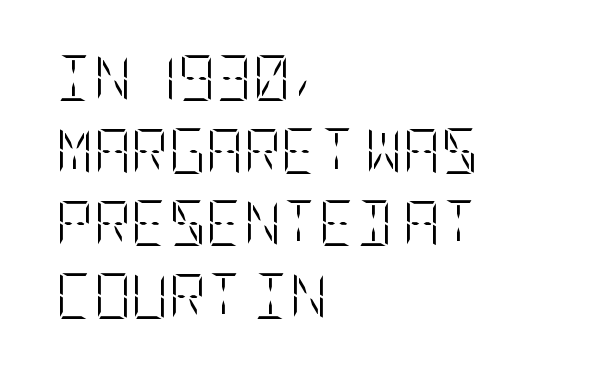
Q: Is the text bold? A: No.
Q: Is the text italic (slanted)? A: No, it is upright.
Q: Is the text underlined? A: No.
Q: How is the paragraph aligned? A: Left-aligned.
Q: Is the spacing between letters normal or unusually wide? A: Normal.
Q: Is the spacing between lines tight, normal or loose? A: Normal.
Q: Width (condensed, normal, or wide)? A: Condensed.
Q: Stroke contrast? A: Low.
Q: x-height? A: Large.
